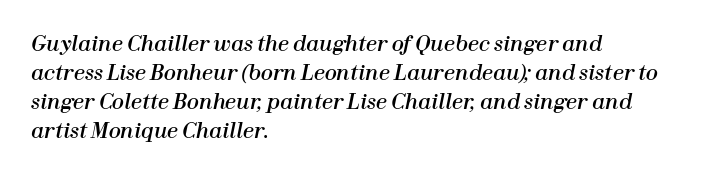
Q: Is the text italic (slanted)? A: Yes, it leans right by about 12 degrees.
Q: Is the text underlined? A: No.
Q: How is the paragraph aligned? A: Left-aligned.
Q: Is the spacing between letters normal or unusually wide? A: Normal.
Q: Is the spacing between lines tight, normal or loose? A: Normal.
